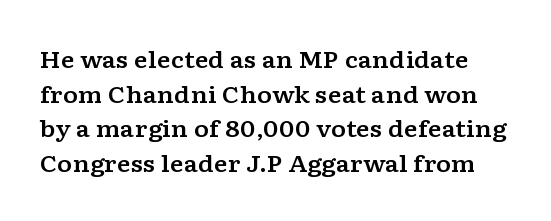
Q: Is the text italic (slanted)? A: No, it is upright.
Q: Is the text underlined? A: No.
Q: Is the spacing between letters normal or unusually wide? A: Normal.
Q: Is the spacing between lines tight, normal or loose? A: Normal.
